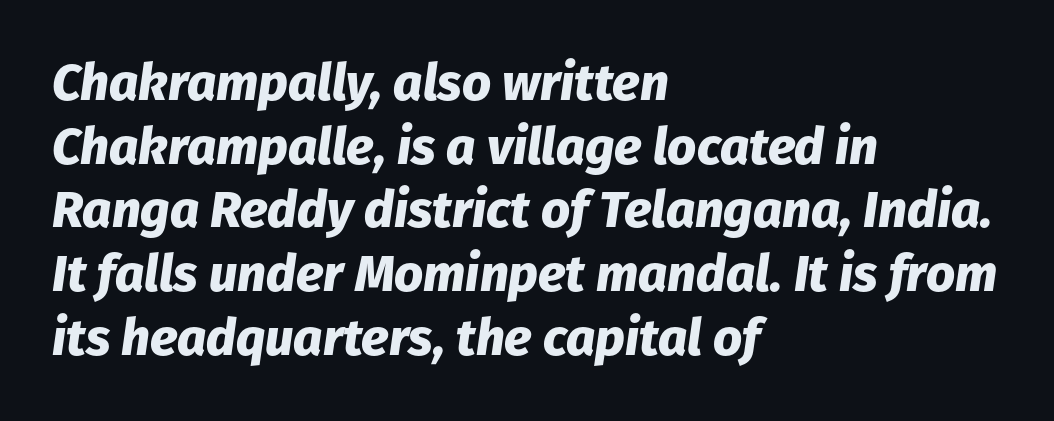
{"italic": "yes", "lean": "right", "slant_degrees": 8, "bold": "yes", "weight": "heavy", "width": "normal", "stroke_contrast": "low", "x_height": "medium", "monospaced": "no", "underline": "no", "align": "left", "line_spacing": "normal", "line_spacing_ratio": 1.25, "letter_spacing": "normal", "letter_spacing_em": 0.0, "glyph_px": 51}
